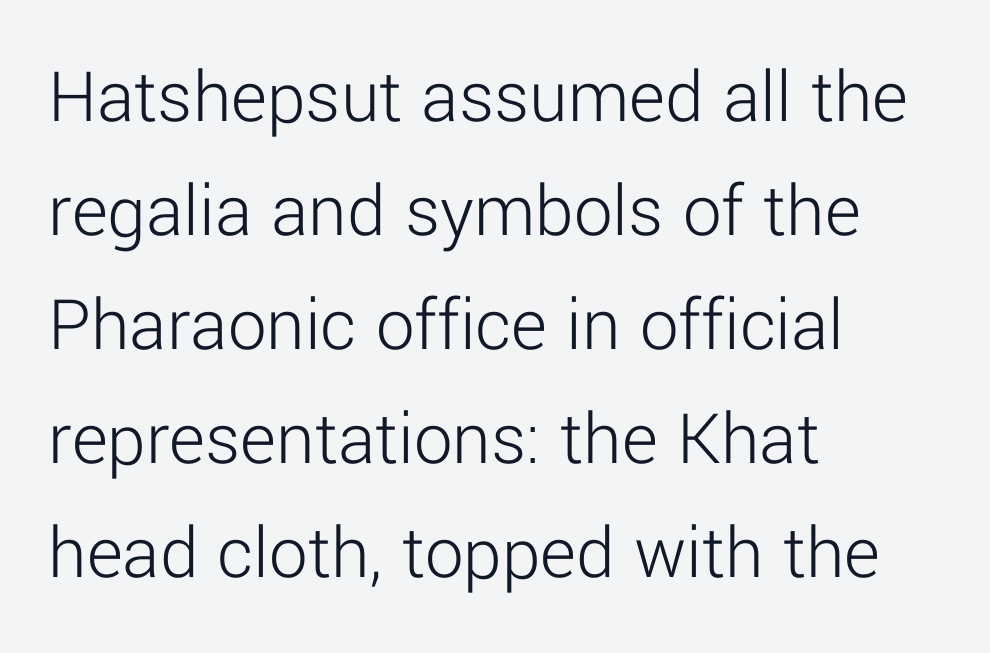
Q: Is the text bold? A: No.
Q: Is the text italic (slanted)? A: No, it is upright.
Q: Is the typeface a serif or a sans-serif typeface? A: Sans-serif.
Q: Is the text underlined? A: No.
Q: How is the paragraph aligned? A: Left-aligned.
Q: Is the spacing between letters normal or unusually wide? A: Normal.
Q: Is the spacing between lines tight, normal or loose? A: Normal.
Q: Width (condensed, normal, or wide)? A: Normal.
Q: Stroke contrast? A: Low.
Q: x-height? A: Medium.
Q: Monospaced? A: No.
